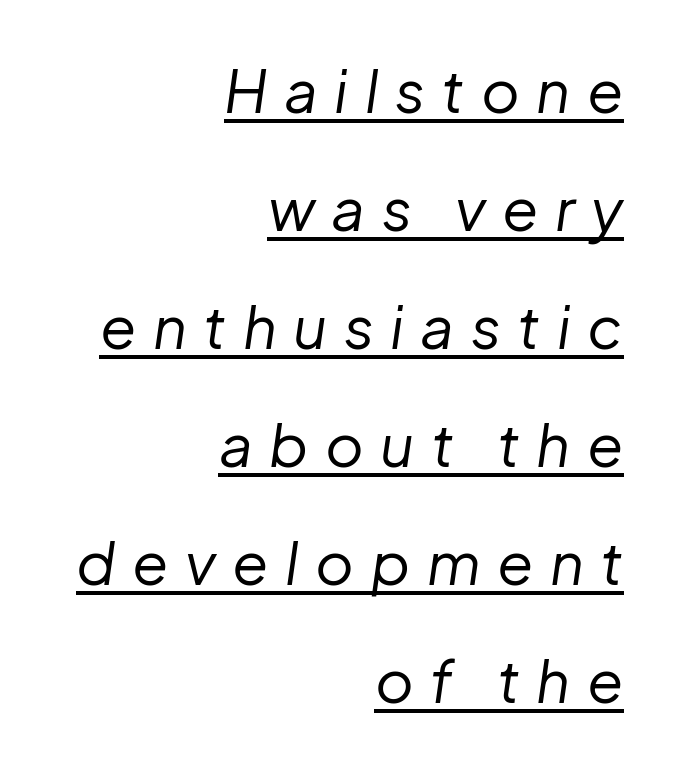
Heaviness? Minimal to ordinary, like unemphasized prose. The rendering anchors every line to the right-hand side. How are the letters spaced? Widely, with obvious added tracking. Emphasis-style slanted type is in use. Notice how a bar underscores the lettering throughout.
